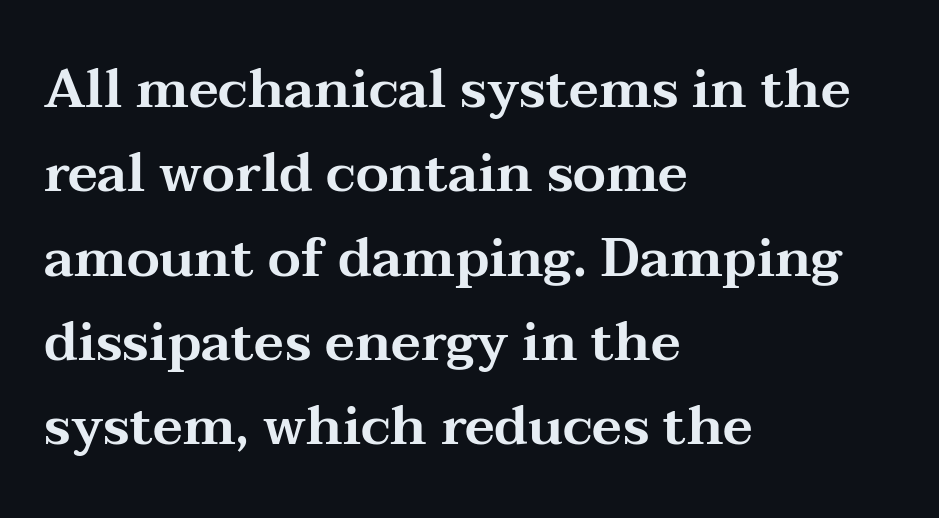
Casual observation: everything's shoved over to the left. The specimen reads as upright at a glance. Note: serifs present on the glyphs. Each word holds together tightly as a unit, with standard inter-letter gaps. Reading down the column, the eye jumps a familiar distance to each next line.
